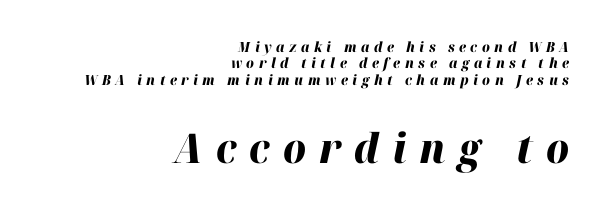
Short and long lines alike share a common ending point at right. The rendering uses natural spacing where letterforms have individual widths. Heavy, bold letterforms. Characters are canted at an angle relative to the baseline's perpendicular.
